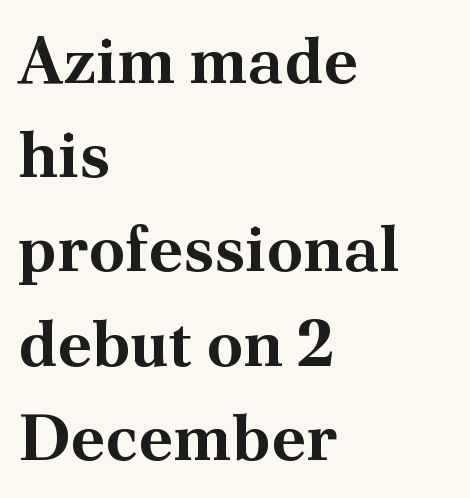
Q: Is the text bold? A: Yes.
Q: Is the text italic (slanted)? A: No, it is upright.
Q: Is the typeface a serif or a sans-serif typeface? A: Serif.
Q: Is the text underlined? A: No.
Q: How is the paragraph aligned? A: Left-aligned.
Q: Is the spacing between letters normal or unusually wide? A: Normal.
Q: Is the spacing between lines tight, normal or loose? A: Normal.
Q: Width (condensed, normal, or wide)? A: Normal.
Q: Stroke contrast? A: Medium.
Q: x-height? A: Small.
Q: Monospaced? A: No.
